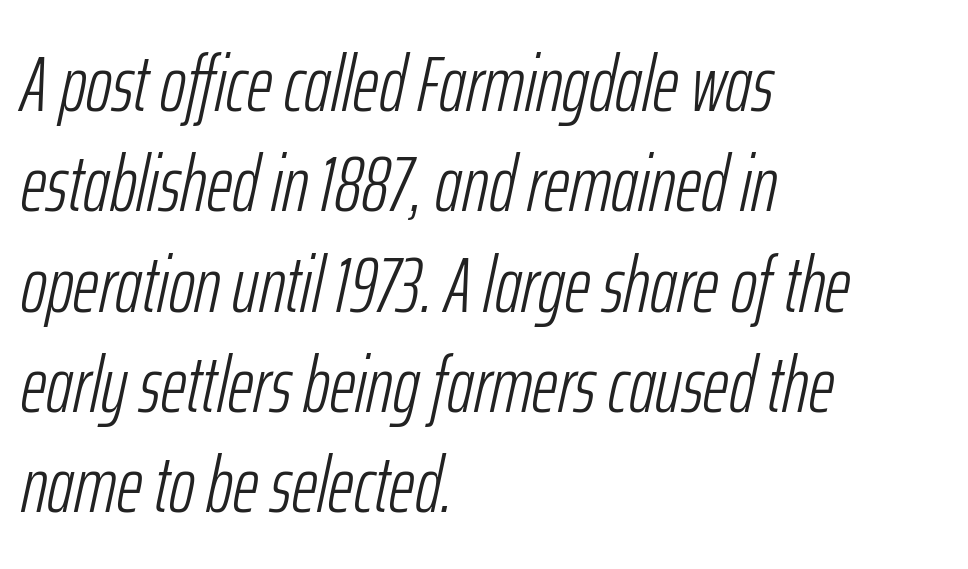
Slant detected: the letters are inclined. The face used here is proportionally spaced, like ordinary book or web type. The designer left line spacing at the default. All the whitespace from short lines collects on the right. These lines keep a tight, regular rhythm from letter to letter.
